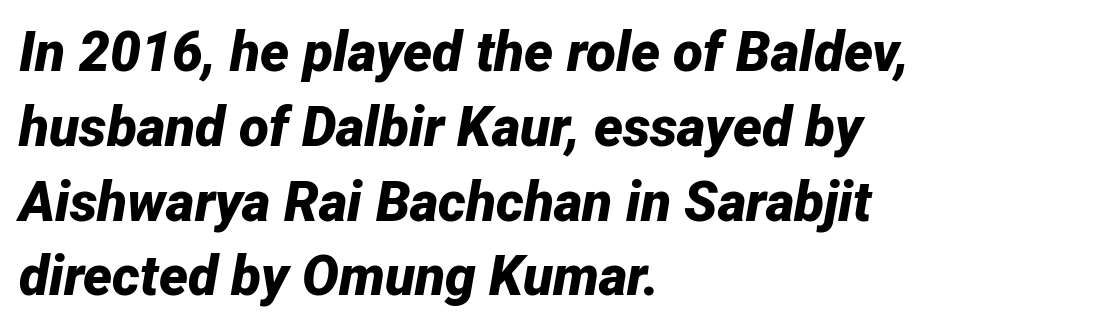
{"italic": "yes", "lean": "right", "slant_degrees": 12, "bold": "yes", "weight": "bold", "width": "normal", "stroke_contrast": "low", "x_height": "medium", "monospaced": "no", "underline": "no", "align": "left", "line_spacing": "normal", "line_spacing_ratio": 1.36, "letter_spacing": "normal", "letter_spacing_em": 0.0, "glyph_px": 55}
